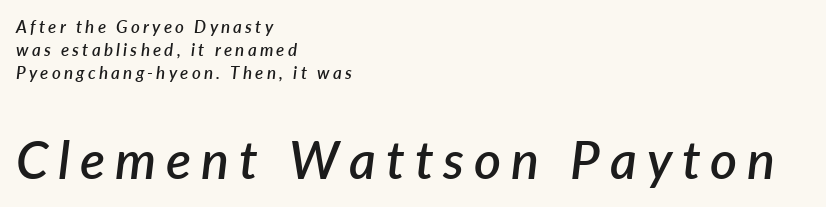
Q: Is the text bold? A: Semi-bold.
Q: Is the text italic (slanted)? A: Yes, it leans right by about 7 degrees.
Q: Is the text underlined? A: No.
Q: How is the paragraph aligned? A: Left-aligned.
Q: Is the spacing between lines tight, normal or loose? A: Normal.
Q: Which block of text is set in a larger size, the first (top) or the second (bottom)? A: The second (bottom) one.
Q: Width (condensed, normal, or wide)? A: Normal.
Q: Stroke contrast? A: Low.
Q: x-height? A: Medium.
Q: Monospaced? A: No.
